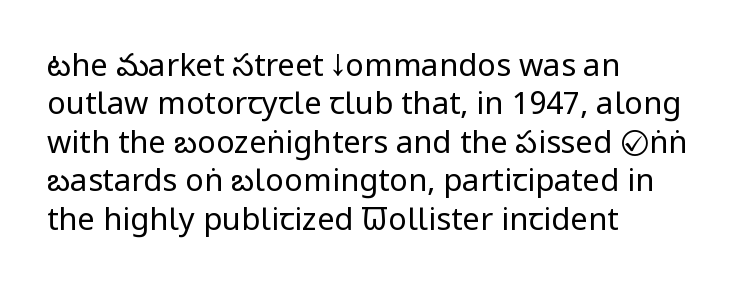
The image shows 31 px regular-weight, condensed sans-serif type, upright; set left-aligned, line spacing 1.24x, normal letter spacing, not underlined; low stroke contrast and a large x-height.
